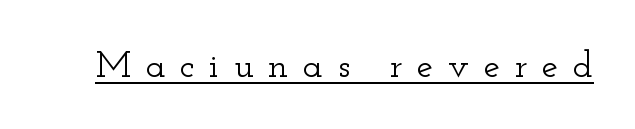
Q: Is the text italic (slanted)? A: No, it is upright.
Q: Is the typeface a serif or a sans-serif typeface? A: Serif.
Q: Is the text underlined? A: Yes.
Q: Is the spacing between letters normal or unusually wide? A: Unusually wide.
Q: Width (condensed, normal, or wide)? A: Wide.
Q: Stroke contrast? A: Low.
Q: x-height? A: Small.
Q: Monospaced? A: No.
